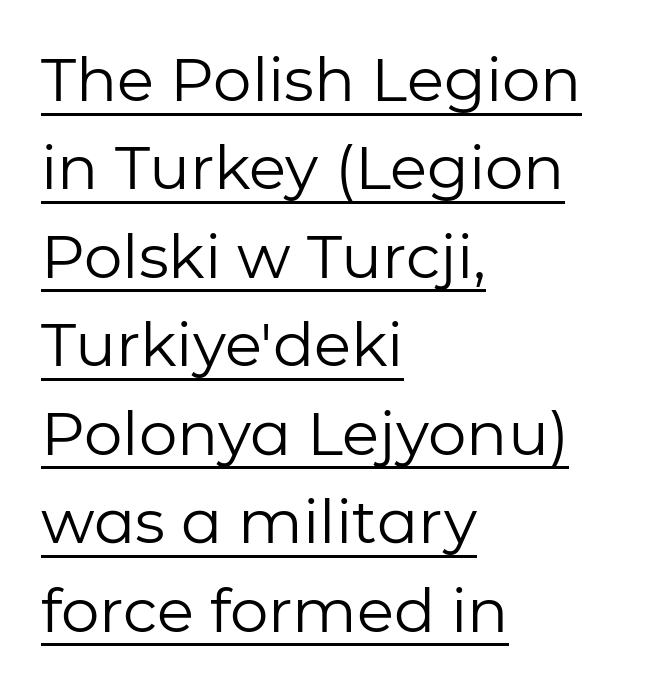
{"serif": "no", "italic": "no", "bold": "no", "weight": "regular", "width": "normal", "stroke_contrast": "low", "x_height": "medium", "monospaced": "no", "underline": "yes", "align": "left", "line_spacing": "normal", "line_spacing_ratio": 1.45, "letter_spacing": "normal", "letter_spacing_em": 0.0, "glyph_px": 61}
